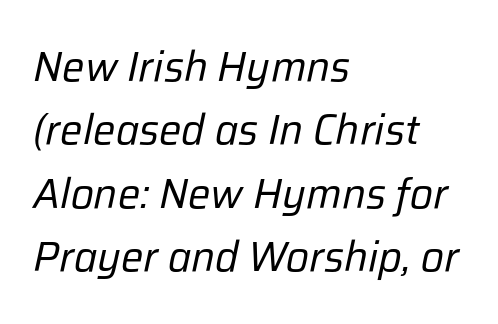
The image shows 42 px regular-weight type, italic (leaning right); set left-aligned, normal line spacing (1.51x), normal letter spacing, not underlined; low stroke contrast and a medium x-height.
